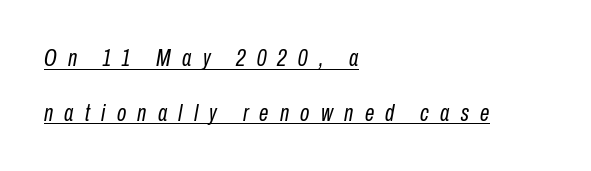
Honestly, the underline is the first thing you notice here. Rendered with sloped, italic letterforms. Typeset ragged right — the left edge is the straight one. The passage shown has open, widely tracked lettering throughout.
